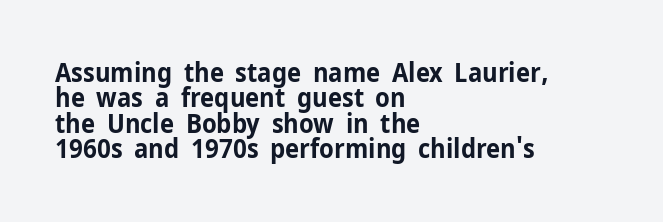
Q: Is the text bold? A: Yes.
Q: Is the text italic (slanted)? A: No, it is upright.
Q: Is the text underlined? A: No.
Q: How is the paragraph aligned? A: Left-aligned.
Q: Is the spacing between letters normal or unusually wide? A: Normal.
Q: Is the spacing between lines tight, normal or loose? A: Tight.
